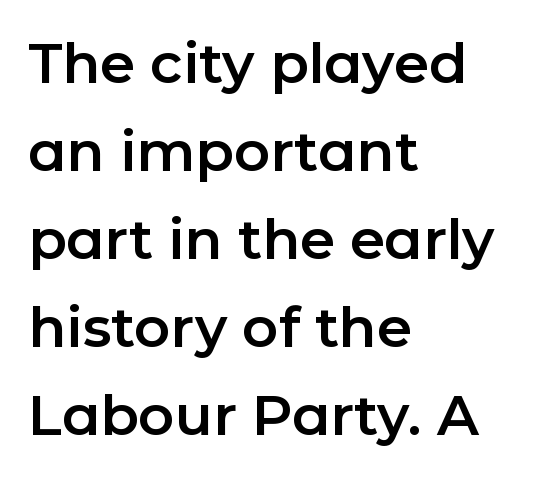
The image shows 56 px sans-serif type, upright; set left-aligned, normal line spacing (1.57x), normal letter spacing, not underlined; low stroke contrast and a medium x-height.
